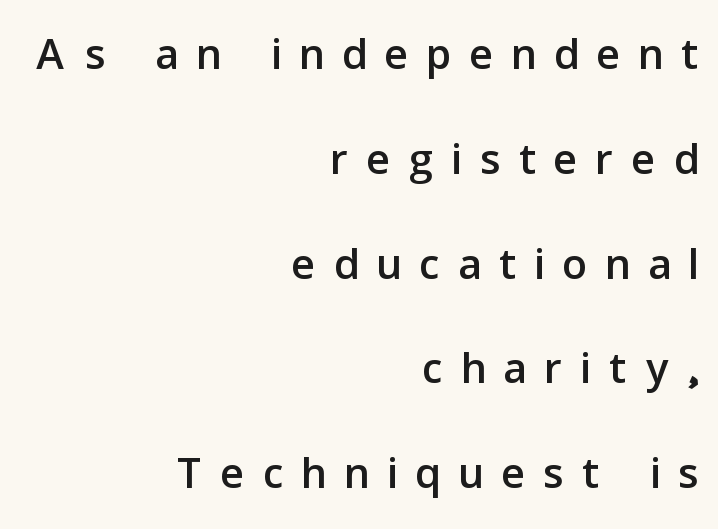
{"serif": "no", "italic": "no", "width": "normal", "stroke_contrast": "low", "x_height": "medium", "monospaced": "no", "underline": "no", "align": "right", "line_spacing": "normal", "line_spacing_ratio": 1.69, "letter_spacing": "wide", "letter_spacing_em": 0.31, "glyph_px": 62}
